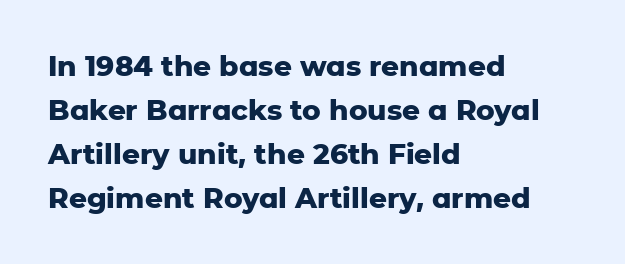
{"serif": "no", "italic": "no", "bold": "yes", "weight": "heavy", "width": "normal", "stroke_contrast": "low", "x_height": "medium", "monospaced": "no", "underline": "no", "align": "left", "line_spacing": "normal", "line_spacing_ratio": 1.57, "letter_spacing": "normal", "letter_spacing_em": 0.0, "glyph_px": 28}
